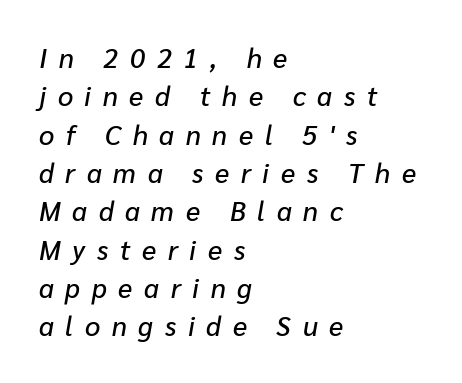
Students, note that the glyphs here are deliberately spaced far apart. The string is rendered with underlining switched off. The whole block is typeset with a tilt. Vertically, the passage feels balanced, rows spaced as you'd expect. All the whitespace from short lines collects on the right.
